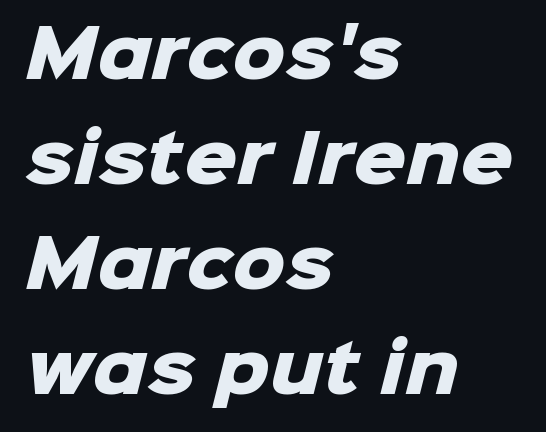
Q: Is the text bold? A: Yes.
Q: Is the typeface a serif or a sans-serif typeface? A: Sans-serif.
Q: Is the text underlined? A: No.
Q: How is the paragraph aligned? A: Left-aligned.
Q: Is the spacing between letters normal or unusually wide? A: Normal.
Q: Is the spacing between lines tight, normal or loose? A: Normal.
Q: Width (condensed, normal, or wide)? A: Normal.
Q: Stroke contrast? A: Low.
Q: x-height? A: Medium.
Q: Monospaced? A: No.
